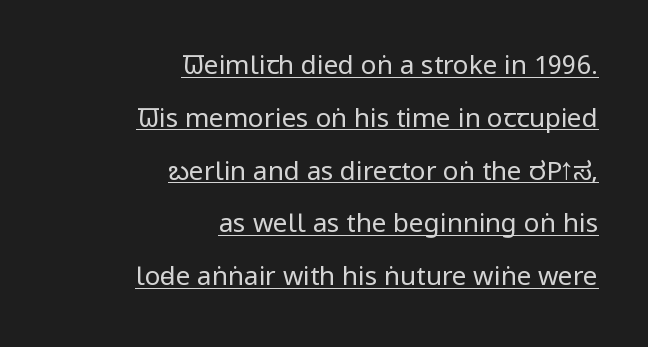
Q: Is the text bold? A: No.
Q: Is the text italic (slanted)? A: No, it is upright.
Q: Is the text underlined? A: Yes.
Q: How is the paragraph aligned? A: Right-aligned.
Q: Is the spacing between letters normal or unusually wide? A: Normal.
Q: Is the spacing between lines tight, normal or loose? A: Loose.
